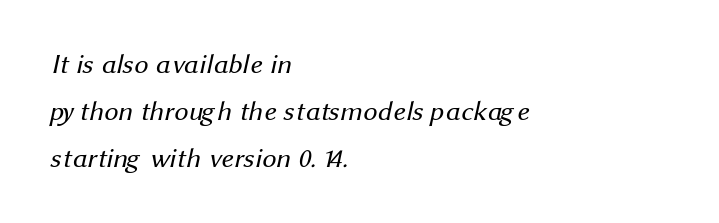
The image shows 28 px regular-weight sans-serif type; set left-aligned, normal line spacing (1.67x), normal letter spacing, not underlined; medium stroke contrast and a medium x-height.
